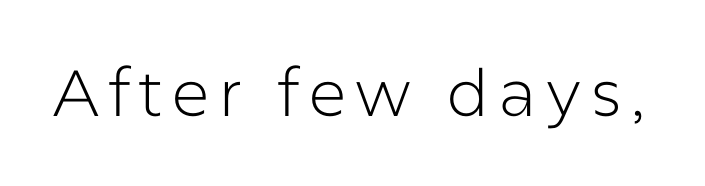
{"serif": "no", "italic": "no", "bold": "no", "weight": "light", "width": "normal", "stroke_contrast": "low", "x_height": "medium", "monospaced": "no", "underline": "no", "glyph_px": 65}
